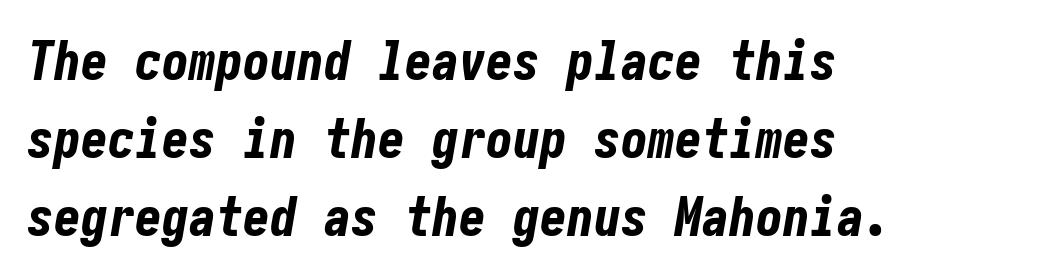
Q: Is the text bold? A: Yes.
Q: Is the text italic (slanted)? A: Yes, it leans right by about 10 degrees.
Q: Is the text underlined? A: No.
Q: How is the paragraph aligned? A: Left-aligned.
Q: Is the spacing between letters normal or unusually wide? A: Normal.
Q: Is the spacing between lines tight, normal or loose? A: Normal.
Q: Width (condensed, normal, or wide)? A: Condensed.
Q: Stroke contrast? A: Low.
Q: x-height? A: Medium.
